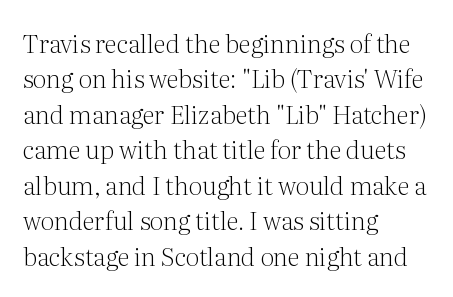
Plain, unruled lines of type. Is the type heavy? It reads as light-to-regular instead. Interline gaps are of average width in this sample. In terms of posture, this sample is upright. These lines are set flush left with a ragged right edge. Nothing unusual about the tracking: characters are spaced as the font intends.
